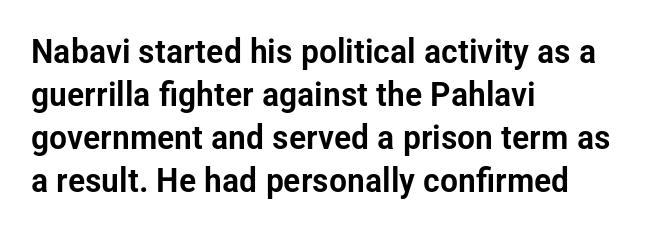
The image shows 34 px condensed sans-serif type, upright; set left-aligned, normal line spacing (1.26x), normal letter spacing, not underlined; low stroke contrast and a medium x-height.
